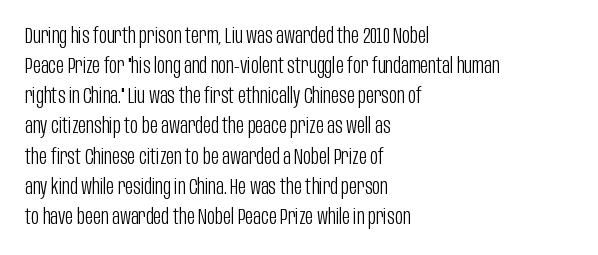
{"italic": "no", "bold": "no", "underline": "no", "align": "left", "line_spacing": "normal", "line_spacing_ratio": 1.37, "letter_spacing": "normal", "letter_spacing_em": 0.0, "glyph_px": 22}
